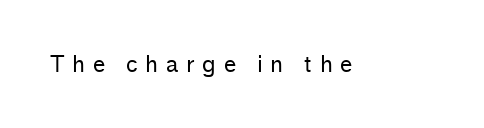
Q: Is the text bold? A: No.
Q: Is the text italic (slanted)? A: No, it is upright.
Q: Is the text underlined? A: No.
Q: Is the spacing between letters normal or unusually wide? A: Unusually wide.
